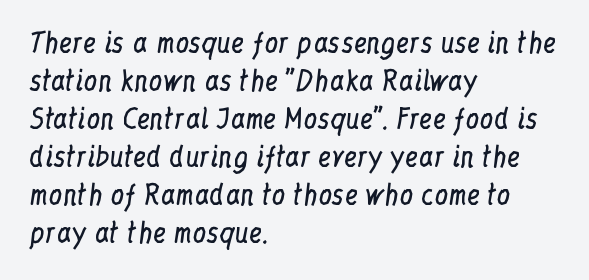
{"bold": "no", "underline": "no", "align": "left", "line_spacing": "normal", "line_spacing_ratio": 1.41, "letter_spacing": "normal", "letter_spacing_em": 0.0, "glyph_px": 27}
